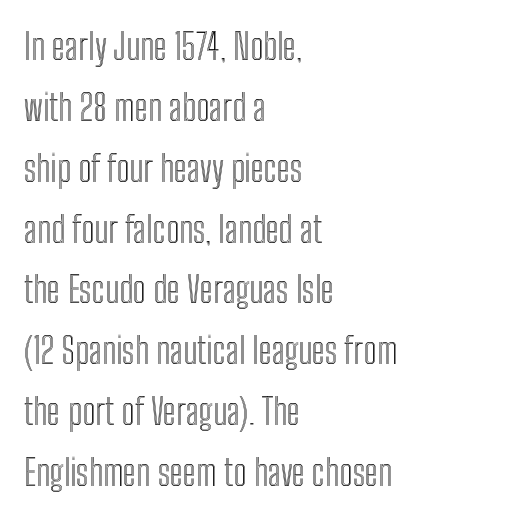
{"italic": "no", "width": "condensed", "x_height": "medium", "monospaced": "no", "underline": "no", "align": "left", "line_spacing": "normal", "line_spacing_ratio": 1.69, "letter_spacing": "normal", "letter_spacing_em": 0.0, "glyph_px": 36}
